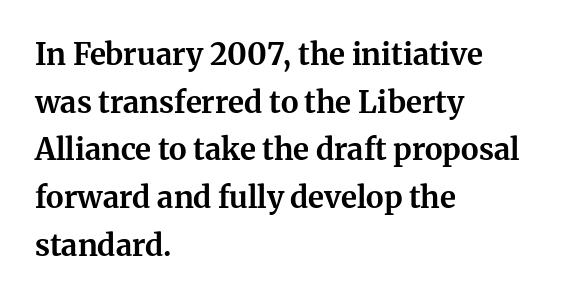
The image shows 30 px bold serif type, upright; set left-aligned, normal line spacing (1.59x), normal letter spacing, not underlined; medium stroke contrast and a medium x-height.
